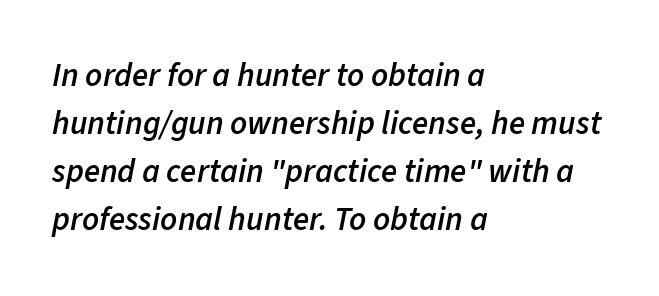
{"italic": "yes", "lean": "right", "slant_degrees": 11, "bold": "semi", "weight": "semibold", "width": "normal", "stroke_contrast": "low", "x_height": "medium", "monospaced": "no", "underline": "no", "align": "left", "line_spacing": "normal", "line_spacing_ratio": 1.45, "letter_spacing": "normal", "letter_spacing_em": 0.0, "glyph_px": 33}
